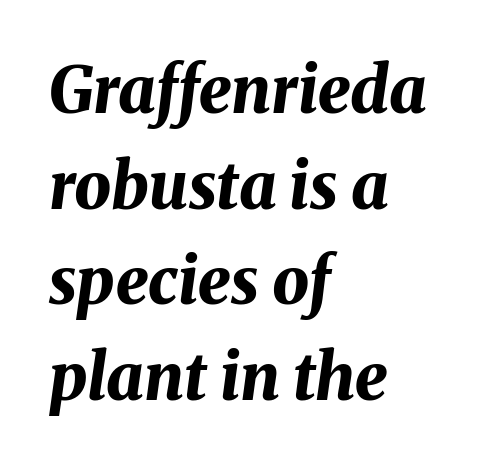
Q: Is the text bold? A: Yes.
Q: Is the text italic (slanted)? A: Yes, it leans right by about 8 degrees.
Q: Is the text underlined? A: No.
Q: How is the paragraph aligned? A: Left-aligned.
Q: Is the spacing between letters normal or unusually wide? A: Normal.
Q: Is the spacing between lines tight, normal or loose? A: Normal.
Q: Width (condensed, normal, or wide)? A: Normal.
Q: Stroke contrast? A: Medium.
Q: x-height? A: Medium.
Q: Monospaced? A: No.
